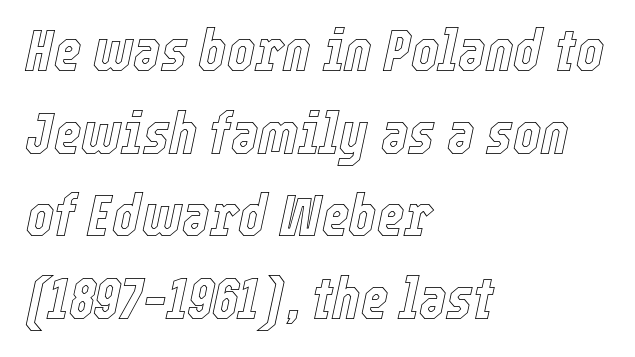
Q: Is the text italic (slanted)? A: Yes, it leans right by about 12 degrees.
Q: Is the text underlined? A: No.
Q: How is the paragraph aligned? A: Left-aligned.
Q: Is the spacing between letters normal or unusually wide? A: Normal.
Q: Is the spacing between lines tight, normal or loose? A: Normal.
Q: Width (condensed, normal, or wide)? A: Condensed.
Q: x-height? A: Medium.
Q: Monospaced? A: No.
